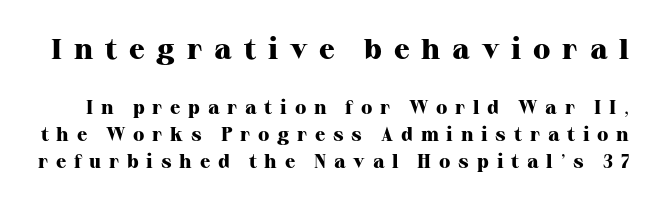
Is the letter spacing exaggerated? Yes — the characters are pushed far apart. These lines carry a lot of weight — the face is fully bold. Notice how the stems are strictly vertical — no italics here. Whoever set this made the first block the dominant, larger element. Bare-footed words on every line.
